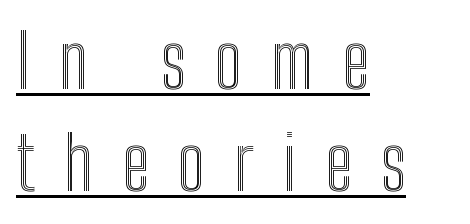
Character widths vary here, with narrow letters taking less room than wide ones. Style check: upright. Each word looks stretched out because of the extra space between its letters. The ragged edge is on the right, which tells us the setting is flush left. A baseline rule has been typeset under these characters.
